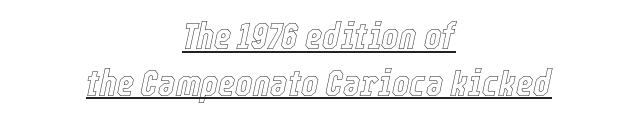
The image shows 37 px condensed type, italic (leaning right); set centered, normal line spacing (1.26x), normal letter spacing, underlined; a medium x-height.
